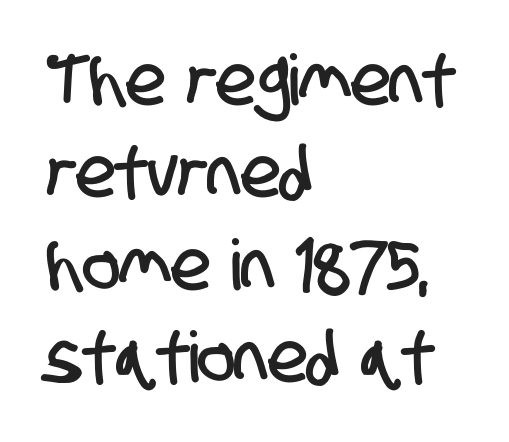
The image shows 70 px condensed sans-serif type; set left-aligned, normal line spacing (1.32x), normal letter spacing, not underlined; low stroke contrast and a large x-height.
